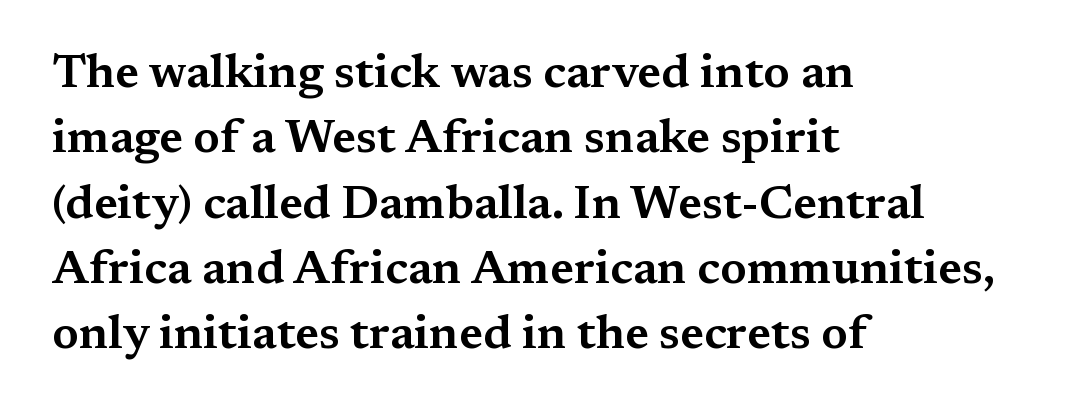
{"serif": "yes", "italic": "no", "width": "wide", "stroke_contrast": "medium", "x_height": "medium", "monospaced": "no", "underline": "no", "align": "left", "line_spacing": "normal", "line_spacing_ratio": 1.39, "letter_spacing": "normal", "letter_spacing_em": 0.0, "glyph_px": 47}
